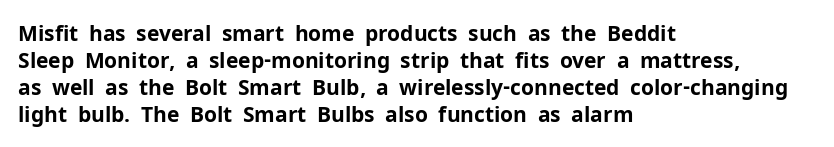
{"italic": "no", "bold": "yes", "underline": "no", "align": "left", "line_spacing": "normal", "line_spacing_ratio": 1.28, "letter_spacing": "normal", "letter_spacing_em": 0.0, "glyph_px": 21}
